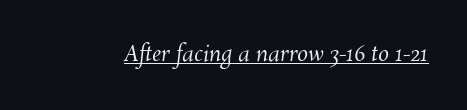
The passage shown is underscored from start to finish. Nobody touched the tracking dial on this one. No letter is thick-stroked: the sample isn't bold.
